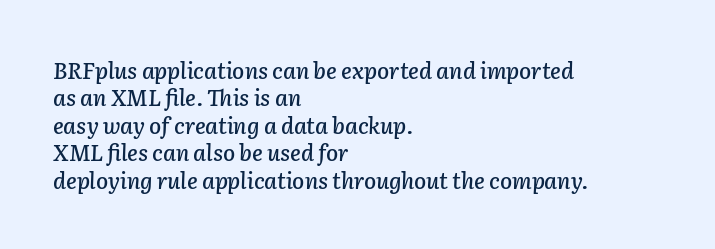
{"italic": "yes", "lean": "right", "slant_degrees": 2, "underline": "no", "align": "left", "line_spacing": "normal", "line_spacing_ratio": 1.25, "letter_spacing": "normal", "letter_spacing_em": 0.0, "glyph_px": 22}
